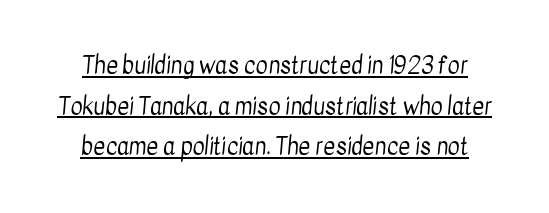
Q: Is the text bold? A: No.
Q: Is the text underlined? A: Yes.
Q: Is the spacing between letters normal or unusually wide? A: Normal.
